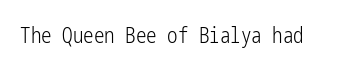
Q: Is the text bold? A: No.
Q: Is the text italic (slanted)? A: No, it is upright.
Q: Is the text underlined? A: No.
Q: Is the spacing between letters normal or unusually wide? A: Normal.
